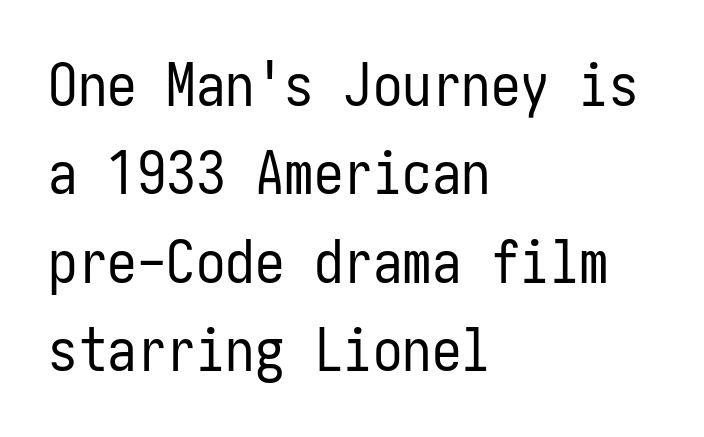
Normally led — the rows are evenly, conventionally spaced. Italic: no, the glyphs are upright roman. Font category for this specimen: sans-serif. Every row of glyphs begins at an identical x-position on the left. The typesetting does not lean heavy: it is not bold. Students, note that the glyphs here touch the page at normal intervals.
